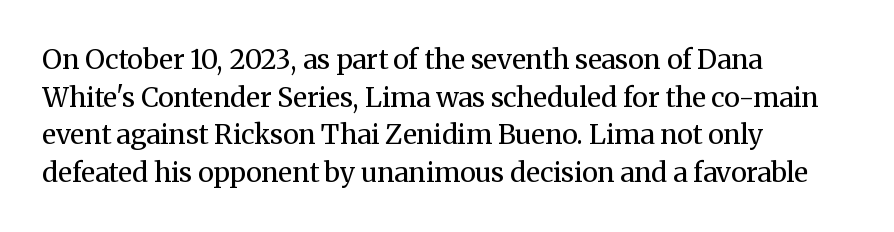
{"italic": "no", "bold": "no", "underline": "no", "align": "left", "line_spacing": "normal", "line_spacing_ratio": 1.39, "letter_spacing": "normal", "letter_spacing_em": 0.0, "glyph_px": 27}
